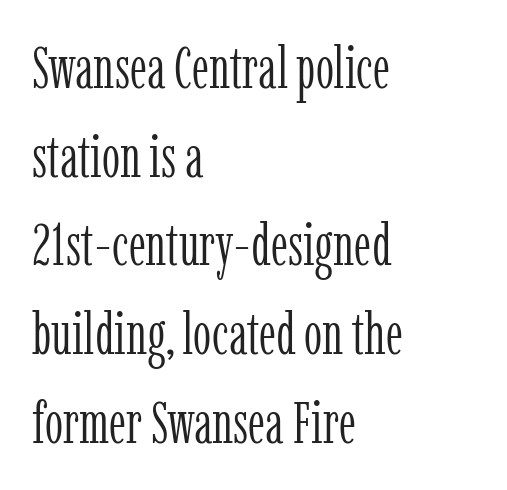
Q: Is the text bold? A: No.
Q: Is the text italic (slanted)? A: No, it is upright.
Q: Is the typeface a serif or a sans-serif typeface? A: Serif.
Q: Is the text underlined? A: No.
Q: How is the paragraph aligned? A: Left-aligned.
Q: Is the spacing between letters normal or unusually wide? A: Normal.
Q: Is the spacing between lines tight, normal or loose? A: Normal.
Q: Width (condensed, normal, or wide)? A: Condensed.
Q: Stroke contrast? A: Low.
Q: x-height? A: Medium.
Q: Monospaced? A: No.
